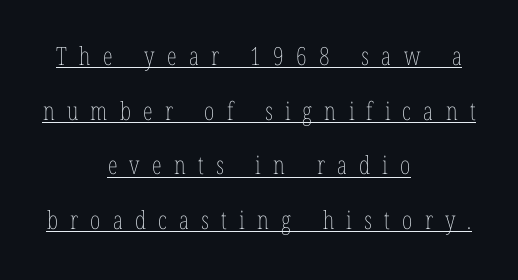
The image shows 25 px text type, upright; set centered, loose line spacing (2.19x), unusually wide letter spacing (+0.49 em), underlined.
